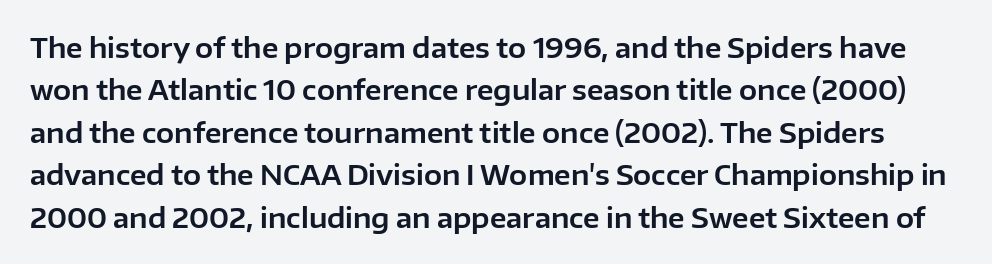
{"italic": "no", "underline": "no", "line_spacing": "normal", "line_spacing_ratio": 1.57, "letter_spacing": "normal", "letter_spacing_em": 0.0, "glyph_px": 27}
